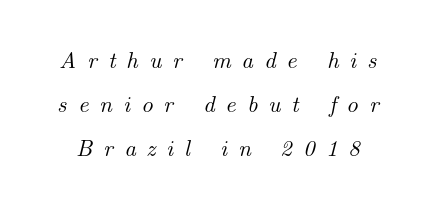
The image shows 23 px text type, italic (leaning right); set loose line spacing (1.91x), unusually wide letter spacing (+0.47 em), not underlined.
